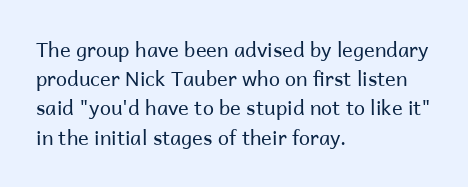
The image shows 20 px text type, upright; set left-aligned, normal line spacing (1.46x), normal letter spacing, not underlined.
